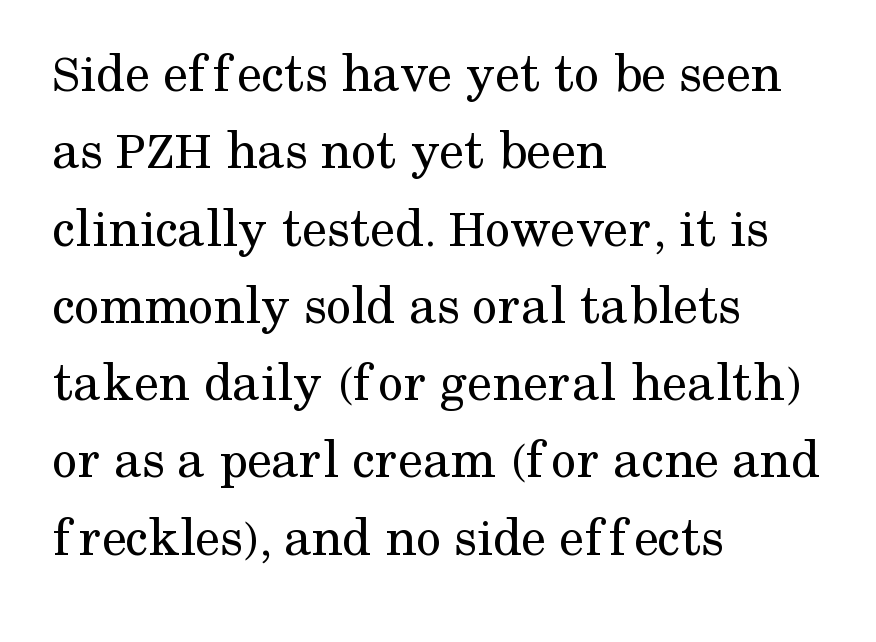
The line texture is even and compact thanks to regular tracking. Think standard paragraph weight, or any step lighter than that. Classification — serif. The lettering holds an erect, upright posture throughout. Does the leading feel generous? No, just average. Words float on clear page, feet unadorned.
